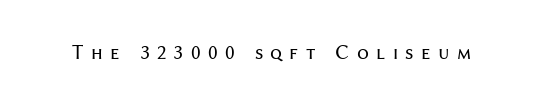
{"italic": "no", "bold": "no", "underline": "no", "letter_spacing": "wide", "letter_spacing_em": 0.35, "glyph_px": 21}
